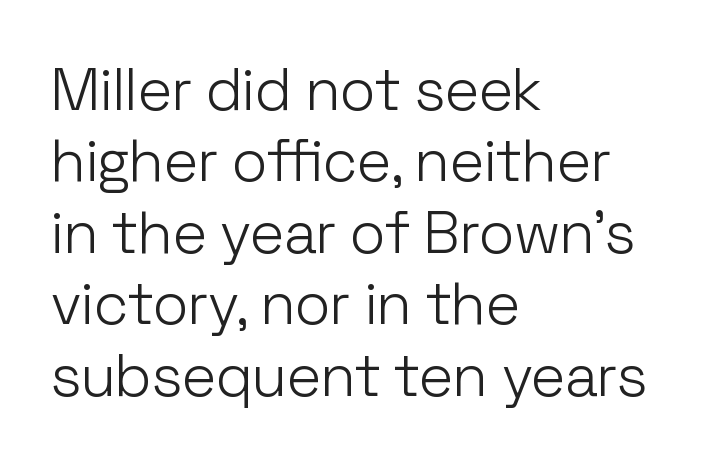
The image shows 59 px light sans-serif type, upright; set left-aligned, line spacing 1.21x, normal letter spacing, not underlined; low stroke contrast and a medium x-height.
